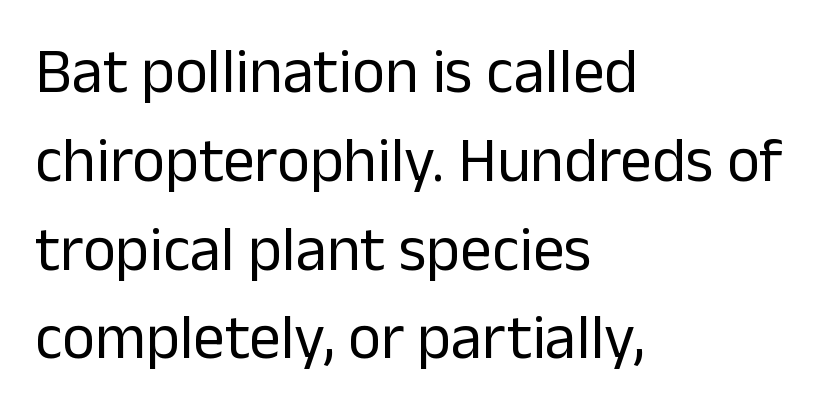
{"serif": "no", "italic": "no", "bold": "no", "weight": "regular", "width": "normal", "stroke_contrast": "low", "x_height": "medium", "monospaced": "no", "underline": "no", "align": "left", "line_spacing": "normal", "line_spacing_ratio": 1.41, "letter_spacing": "normal", "letter_spacing_em": 0.0, "glyph_px": 63}
